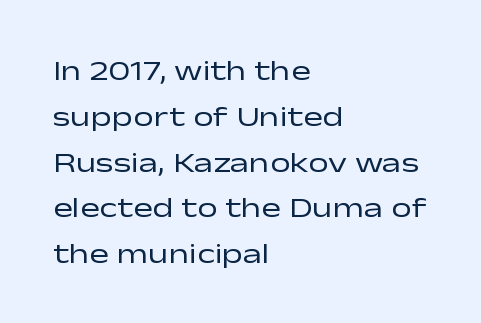
These lines keep a tight, regular rhythm from letter to letter. Alignment: flush left. The strokes are not fattened; the text isn't bold. Descender tails drop into unmarked territory. Do the letters lean? They stand straight. Spacing verdict: proportional, widths tailored to each character.
